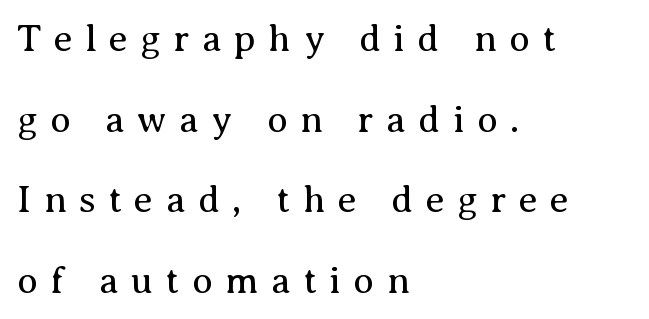
The baseline area is clear. The leading is generous, giving the passage an open texture. Serifs: yes, visible at the terminals of the letterforms. Proportional: the letters do not fall into vertical columns. Leftover space on each line is placed entirely after the last word. Weight: not bold — regular or lighter.
